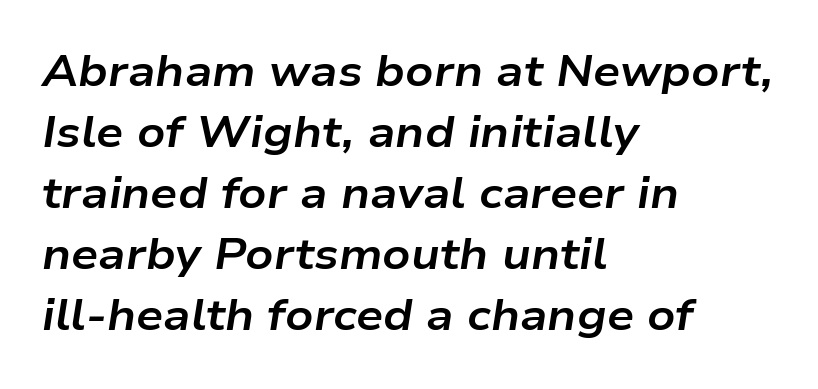
The image shows 43 px bold, wide type, italic (leaning right); set left-aligned, normal line spacing (1.42x), normal letter spacing, not underlined; low stroke contrast and a medium x-height.
